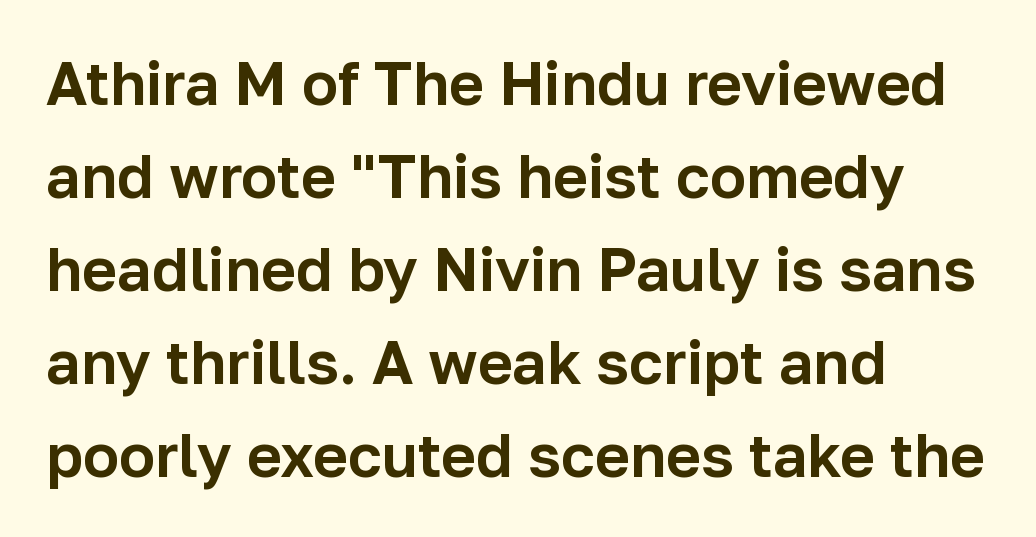
The designer went with a sans here, leaving each stem footless. Line beginnings align vertically; line endings do not. Every character sits straight up, as roman type does. This sample keeps an unexceptional amount of space between lines.
